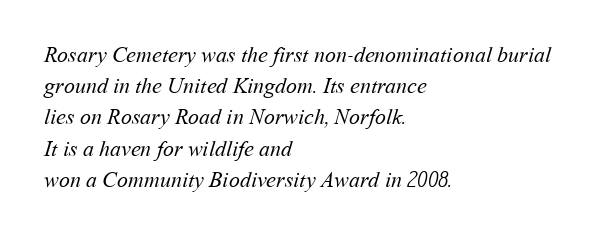
The image shows 22 px text type; set left-aligned, normal line spacing (1.42x), normal letter spacing, not underlined.
